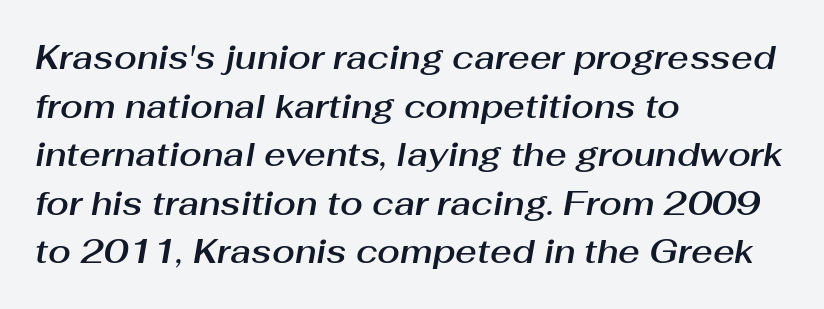
{"italic": "yes", "lean": "right", "slant_degrees": 10, "width": "normal", "stroke_contrast": "medium", "x_height": "medium", "monospaced": "no", "underline": "no", "align": "left", "line_spacing": "normal", "line_spacing_ratio": 1.47, "letter_spacing": "normal", "letter_spacing_em": 0.0, "glyph_px": 33}
